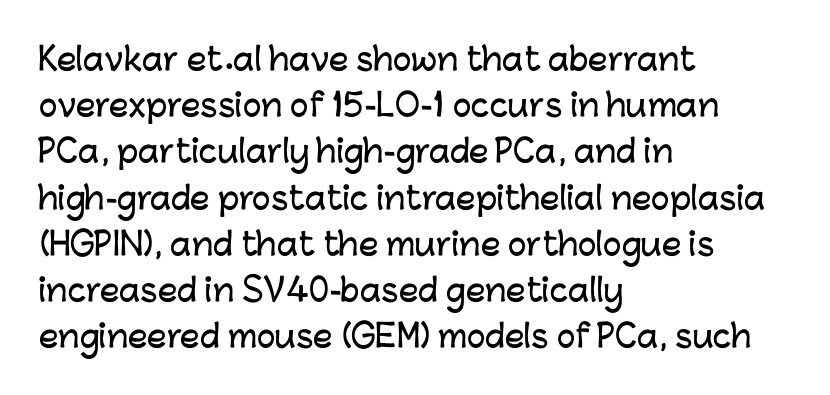
The image shows 31 px sans-serif type, upright; set left-aligned, normal line spacing (1.49x), normal letter spacing, not underlined; low stroke contrast and a medium x-height.
